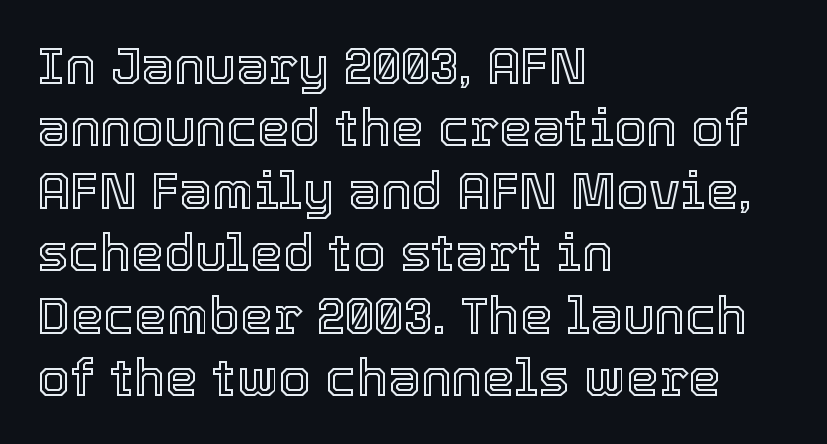
{"italic": "no", "width": "normal", "x_height": "medium", "monospaced": "no", "underline": "no", "align": "left", "line_spacing_ratio": 1.2, "letter_spacing": "normal", "letter_spacing_em": 0.0, "glyph_px": 52}
